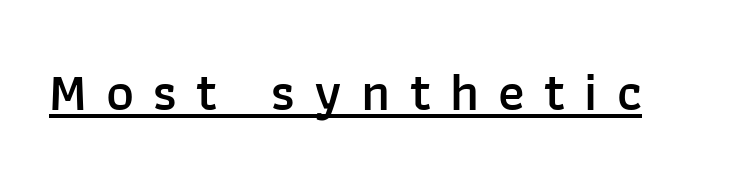
{"serif": "no", "italic": "no", "bold": "semi", "weight": "semibold", "width": "normal", "stroke_contrast": "low", "x_height": "medium", "monospaced": "no", "underline": "yes", "letter_spacing": "wide", "letter_spacing_em": 0.36, "glyph_px": 53}
